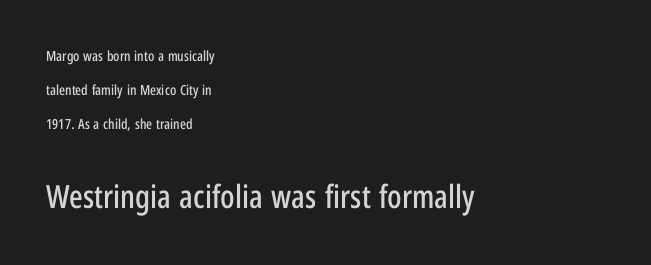
Q: Is the text italic (slanted)? A: No, it is upright.
Q: Is the typeface a serif or a sans-serif typeface? A: Sans-serif.
Q: Is the text underlined? A: No.
Q: How is the paragraph aligned? A: Left-aligned.
Q: Is the spacing between letters normal or unusually wide? A: Normal.
Q: Is the spacing between lines tight, normal or loose? A: Loose.
Q: Which block of text is set in a larger size, the first (top) or the second (bottom)? A: The second (bottom) one.
Q: Width (condensed, normal, or wide)? A: Condensed.
Q: Stroke contrast? A: Low.
Q: x-height? A: Medium.
Q: Monospaced? A: No.
